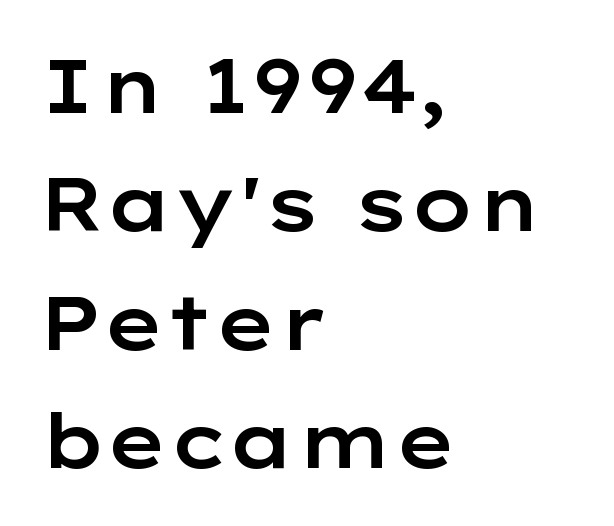
Interline gaps are of average width in this sample. Honestly, there is no underline to notice here at all. Spacing verdict: proportional, widths tailored to each character. Is the block centered? No — it sits flush against the left margin. Each word holds together tightly as a unit, with standard inter-letter gaps. Classification — sans serif.
